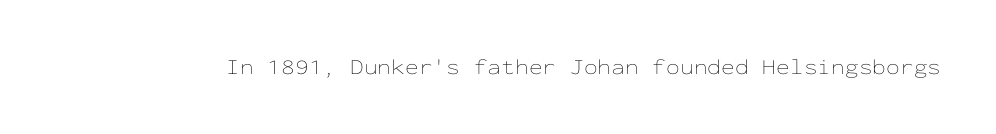
The space directly below the letters is spotless. Quick note: not italic, upright. The line texture is even and compact thanks to regular tracking. These glyphs show unthickened strokes, regular width or finer.
